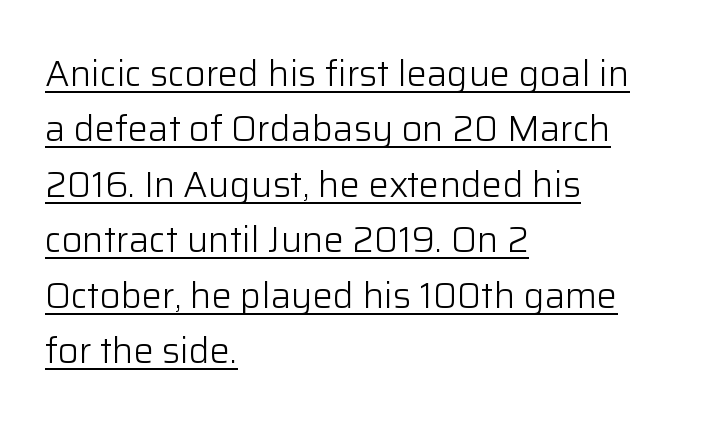
The image shows 36 px light sans-serif type, upright; set left-aligned, normal line spacing (1.54x), normal letter spacing, underlined; low stroke contrast and a medium x-height.
